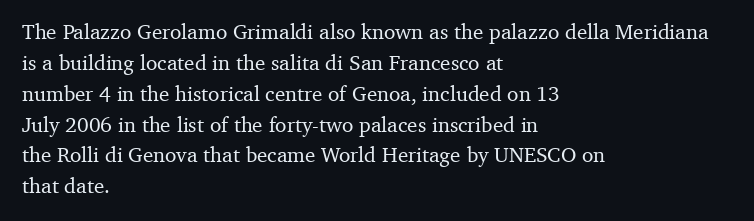
Q: Is the text italic (slanted)? A: No, it is upright.
Q: Is the text underlined? A: No.
Q: How is the paragraph aligned? A: Left-aligned.
Q: Is the spacing between letters normal or unusually wide? A: Normal.
Q: Is the spacing between lines tight, normal or loose? A: Normal.
